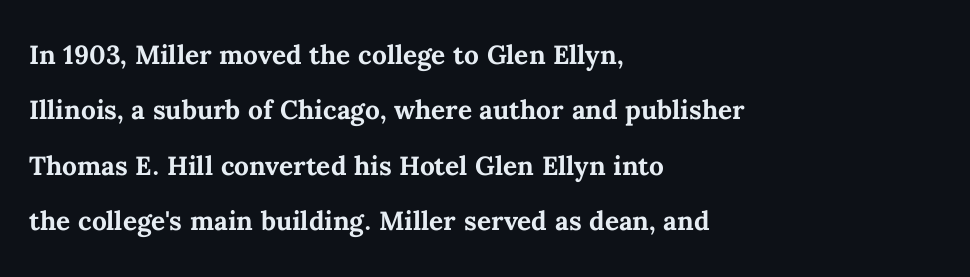
The image shows 35 px semibold type, upright; set left-aligned, normal line spacing (1.58x), normal letter spacing, not underlined; medium stroke contrast and a medium x-height.
